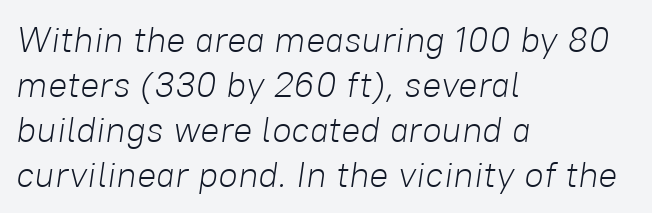
The image shows 36 px light type, italic (leaning right); set left-aligned, normal line spacing (1.25x), normal letter spacing, not underlined; low stroke contrast and a medium x-height.
